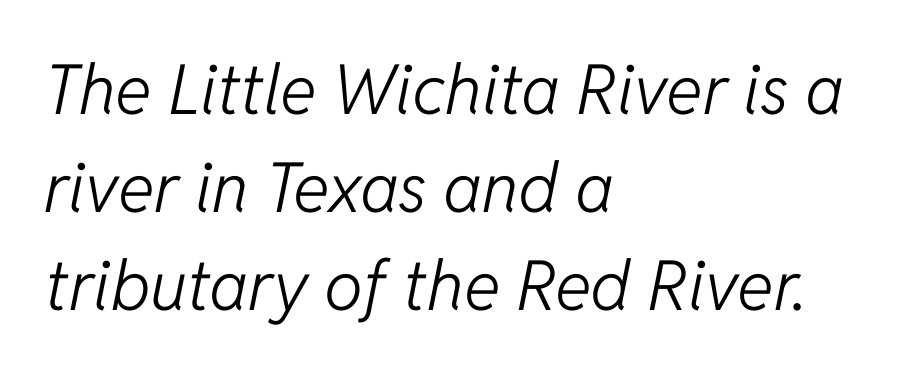
{"italic": "yes", "lean": "right", "slant_degrees": 11, "bold": "no", "weight": "light", "width": "normal", "stroke_contrast": "low", "x_height": "medium", "monospaced": "no", "underline": "no", "align": "left", "line_spacing": "normal", "line_spacing_ratio": 1.42, "letter_spacing": "normal", "letter_spacing_em": 0.0, "glyph_px": 69}
